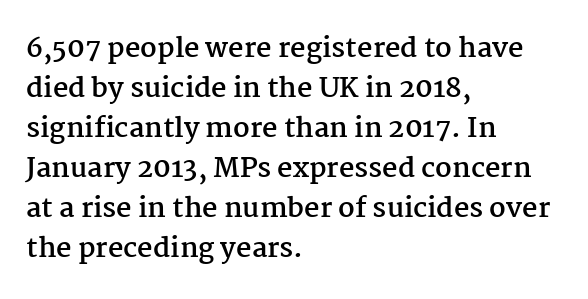
Q: Is the text bold? A: Yes.
Q: Is the text italic (slanted)? A: No, it is upright.
Q: Is the text underlined? A: No.
Q: How is the paragraph aligned? A: Left-aligned.
Q: Is the spacing between letters normal or unusually wide? A: Normal.
Q: Is the spacing between lines tight, normal or loose? A: Normal.
